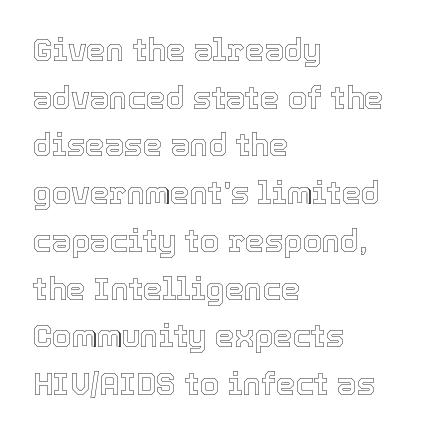
These lines are set flush left with a ragged right edge. The designer left line spacing at the default. These lines keep a tight, regular rhythm from letter to letter. Character widths vary here, with narrow letters taking less room than wide ones. Bare-footed words on every line.
